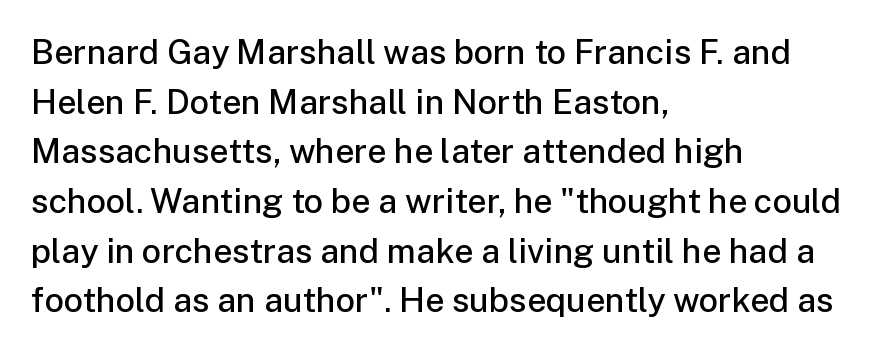
Q: Is the text bold? A: Semi-bold.
Q: Is the text italic (slanted)? A: No, it is upright.
Q: Is the typeface a serif or a sans-serif typeface? A: Sans-serif.
Q: Is the text underlined? A: No.
Q: How is the paragraph aligned? A: Left-aligned.
Q: Is the spacing between letters normal or unusually wide? A: Normal.
Q: Is the spacing between lines tight, normal or loose? A: Normal.
Q: Width (condensed, normal, or wide)? A: Normal.
Q: Stroke contrast? A: Low.
Q: x-height? A: Medium.
Q: Monospaced? A: No.
